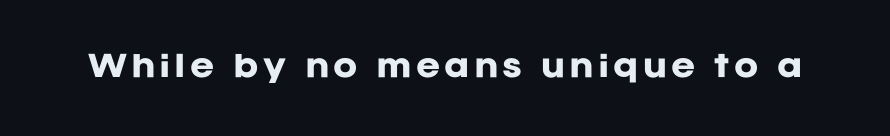
Nope, no serifs anywhere on these letters. Look at the stroke-to-counter ratio: heavy, a bold. The baseline area is clear. Character widths vary here, with narrow letters taking less room than wide ones. You can tell it's not italic because the verticals are truly vertical.
